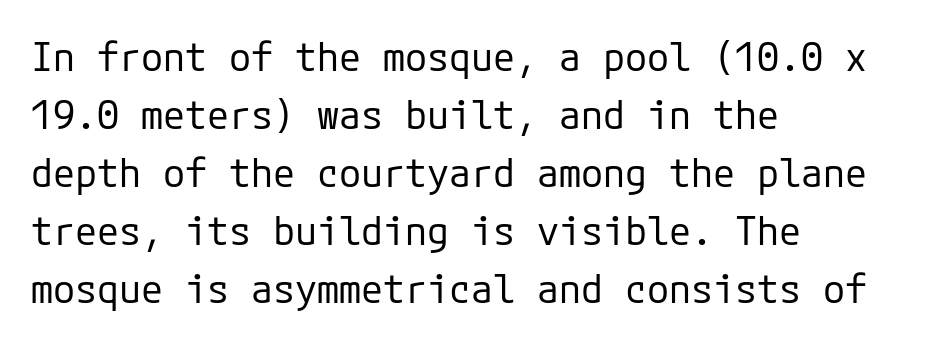
The rendering uses a moderate line-height, typical for paragraphs. Leftover space on each line is placed entirely after the last word. The area under the type is left untouched. The glyphs in this specimen are sans serif.
